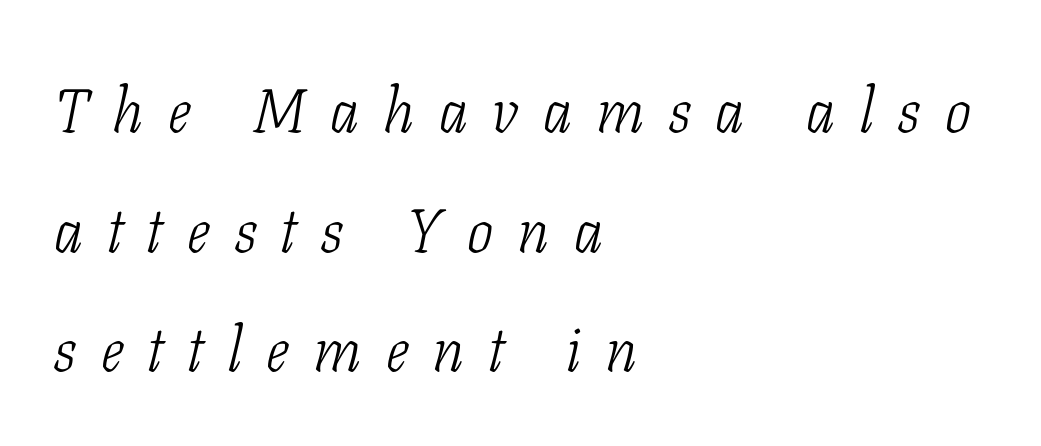
The passage shown is typed in a proportional face where columns would drift. These glyphs show unthickened strokes, regular width or finer. The letters are spread apart with noticeably loose tracking. Note: serifs present on the glyphs.
